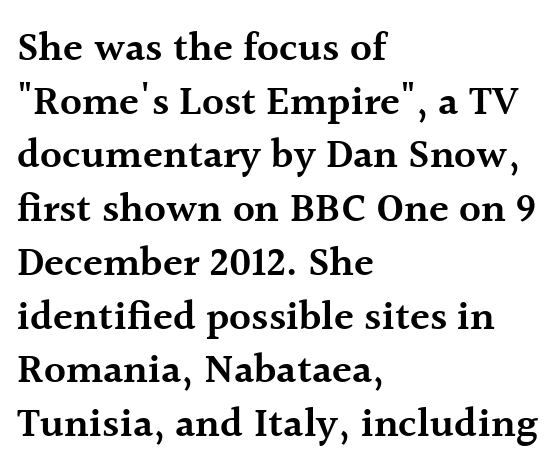
Summary of vertical rhythm: regular, with standard interline spacing. Is there any slant? The stems are plumb. Check where the strokes stop: tiny serifs finish them off. A typesetter would call this proportional, since set widths differ per character. One-word summary of the alignment: left.
